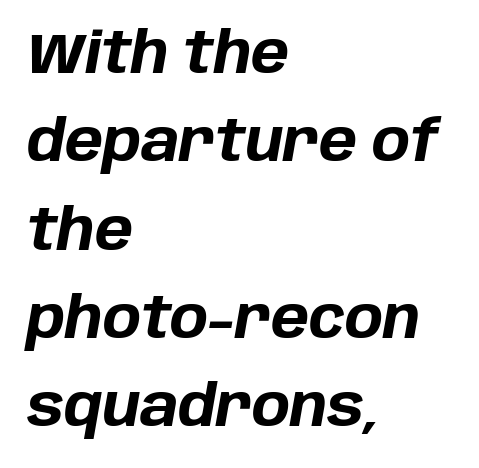
Yep, that's italic — everything's leaning. Left-aligned paragraph, ragged on the right. The rendering uses natural spacing where letterforms have individual widths. Bold? Absolutely — the strokes are thick and heavy. Underline: absent. Observe the ordinary spacing: letters are neighbours, not strangers.
